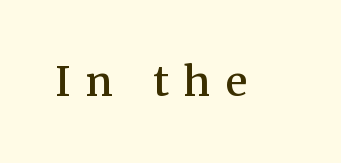
Q: Is the text bold? A: Semi-bold.
Q: Is the text italic (slanted)? A: No, it is upright.
Q: Is the typeface a serif or a sans-serif typeface? A: Serif.
Q: Is the text underlined? A: No.
Q: Is the spacing between letters normal or unusually wide? A: Unusually wide.
Q: Width (condensed, normal, or wide)? A: Normal.
Q: Stroke contrast? A: Medium.
Q: x-height? A: Medium.
Q: Monospaced? A: No.
